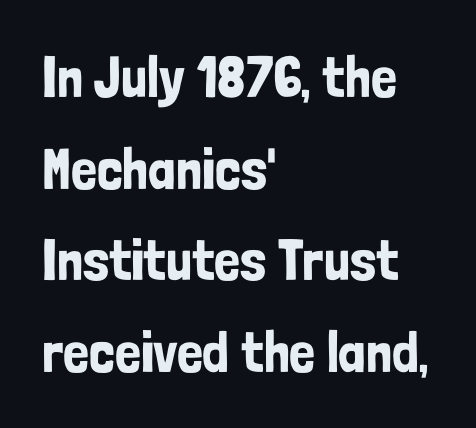
Q: Is the text italic (slanted)? A: No, it is upright.
Q: Is the typeface a serif or a sans-serif typeface? A: Sans-serif.
Q: Is the text underlined? A: No.
Q: How is the paragraph aligned? A: Left-aligned.
Q: Is the spacing between letters normal or unusually wide? A: Normal.
Q: Is the spacing between lines tight, normal or loose? A: Normal.
Q: Width (condensed, normal, or wide)? A: Condensed.
Q: Stroke contrast? A: Low.
Q: x-height? A: Medium.
Q: Monospaced? A: No.
